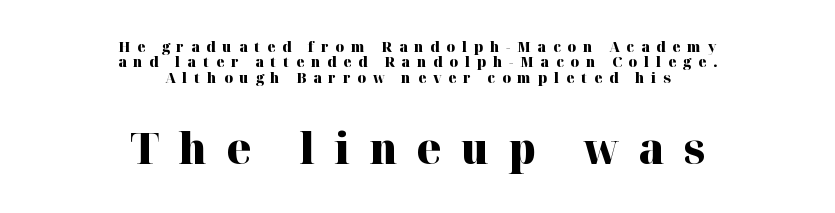
The image shows 44 px heavy serif type, upright; set centered, tight line spacing (1.02x), unusually wide letter spacing (+0.44 em), not underlined; the second (bottom) block is 2.93x larger; high stroke contrast and a medium x-height.
